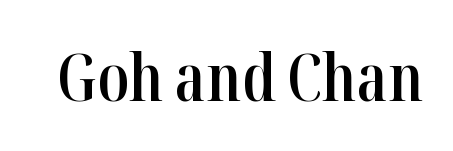
{"serif": "yes", "italic": "no", "bold": "semi", "weight": "semibold", "width": "condensed", "stroke_contrast": "high", "x_height": "medium", "monospaced": "no", "underline": "no", "letter_spacing": "normal", "letter_spacing_em": 0.0, "glyph_px": 66}
